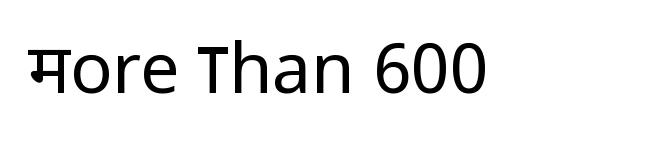
This sample has the flowing, uneven cadence of proportional lettering. Inter-character spacing is left at the font's built-in metrics. Counters stay open thanks to moderate or lighter strokes. Nope, no serifs anywhere on these letters. You can tell it's not italic because the verticals are truly vertical.
